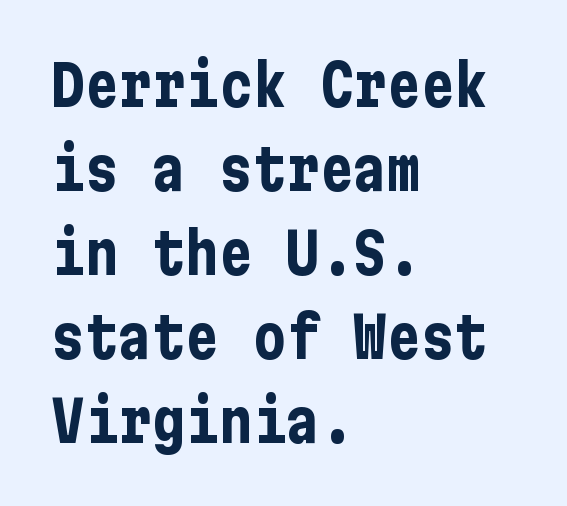
The passage shown is typeset with a sans-serif family. Does the leading feel generous? No, just average. The space beneath each line is pristine and unruled. Honestly, the letter spacing is just normal — you wouldn't notice it.
